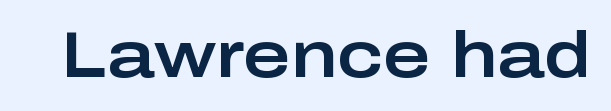
{"serif": "no", "italic": "no", "width": "wide", "stroke_contrast": "low", "x_height": "medium", "monospaced": "no", "underline": "no", "letter_spacing": "normal", "letter_spacing_em": 0.0, "glyph_px": 64}
